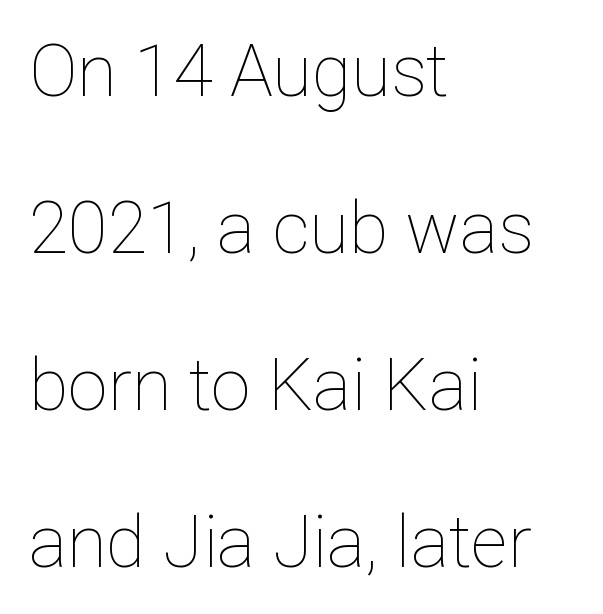
Q: Is the text bold? A: No.
Q: Is the text italic (slanted)? A: No, it is upright.
Q: Is the text underlined? A: No.
Q: How is the paragraph aligned? A: Left-aligned.
Q: Is the spacing between letters normal or unusually wide? A: Normal.
Q: Is the spacing between lines tight, normal or loose? A: Loose.
Q: Width (condensed, normal, or wide)? A: Normal.
Q: Stroke contrast? A: Low.
Q: x-height? A: Medium.
Q: Monospaced? A: No.
